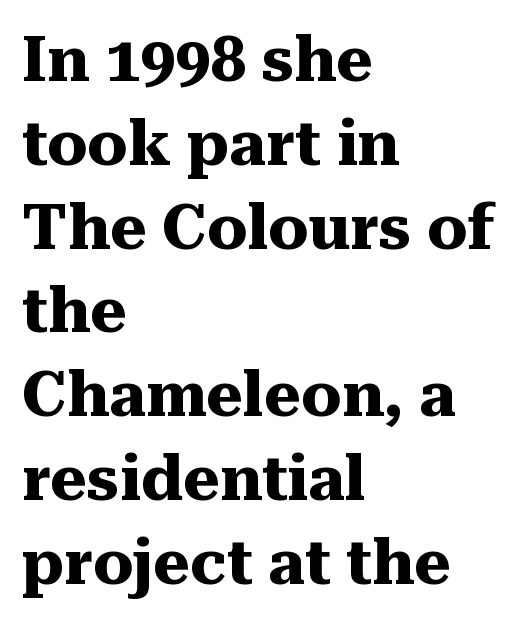
Q: Is the text bold? A: Yes.
Q: Is the text italic (slanted)? A: No, it is upright.
Q: Is the typeface a serif or a sans-serif typeface? A: Serif.
Q: Is the text underlined? A: No.
Q: How is the paragraph aligned? A: Left-aligned.
Q: Is the spacing between letters normal or unusually wide? A: Normal.
Q: Is the spacing between lines tight, normal or loose? A: Normal.
Q: Width (condensed, normal, or wide)? A: Normal.
Q: Stroke contrast? A: Medium.
Q: x-height? A: Medium.
Q: Monospaced? A: No.
